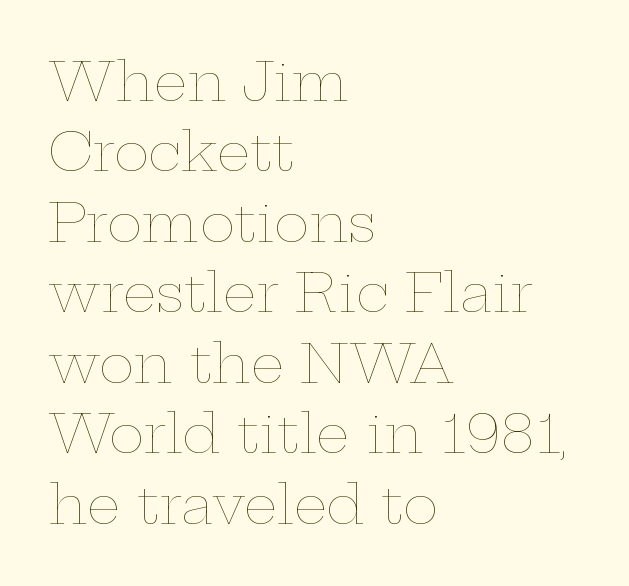
{"italic": "no", "bold": "no", "weight": "thin", "width": "wide", "stroke_contrast": "low", "x_height": "medium", "monospaced": "no", "underline": "no", "align": "left", "line_spacing": "normal", "line_spacing_ratio": 1.33, "letter_spacing": "normal", "letter_spacing_em": 0.0, "glyph_px": 53}
